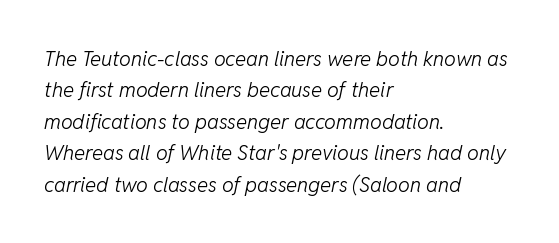
{"italic": "yes", "lean": "right", "slant_degrees": 11, "bold": "no", "underline": "no", "align": "left", "line_spacing": "normal", "line_spacing_ratio": 1.5, "letter_spacing": "normal", "letter_spacing_em": 0.0, "glyph_px": 21}
